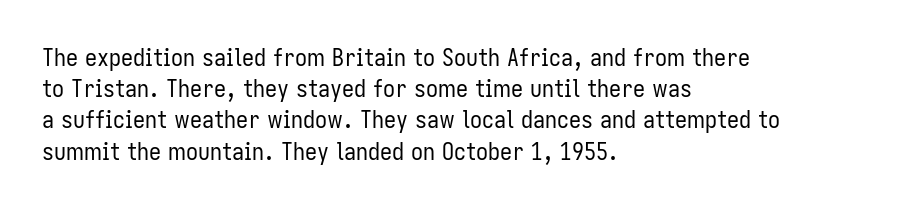
The ragged edge is on the right, which tells us the setting is flush left. The passage shown is not underscored anywhere. These lines were composed using upright roman letters. This sample uses plain, unmodified letter spacing. Reading down the column, the eye jumps a familiar distance to each next line.
